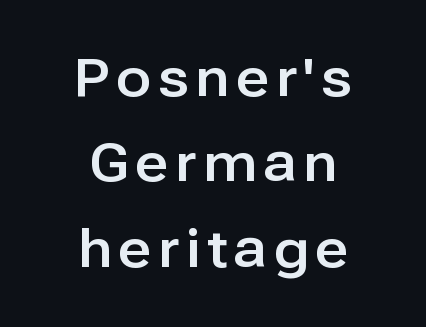
Q: Is the text italic (slanted)? A: No, it is upright.
Q: Is the typeface a serif or a sans-serif typeface? A: Sans-serif.
Q: Is the text underlined? A: No.
Q: How is the paragraph aligned? A: Centered.
Q: Is the spacing between lines tight, normal or loose? A: Normal.
Q: Width (condensed, normal, or wide)? A: Normal.
Q: Stroke contrast? A: Low.
Q: x-height? A: Medium.
Q: Monospaced? A: No.
